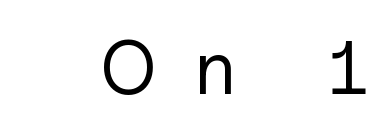
The image shows 76 px regular-weight sans-serif type, upright; set unusually wide letter spacing (+0.48 em), not underlined; low stroke contrast and a medium x-height.
